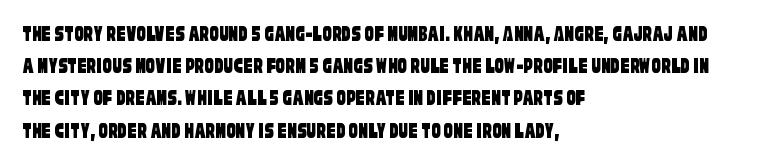
In terms of letterspacing, this is plain default setting. Unmarked baselines from the first word to the last. Every row of glyphs begins at an identical x-position on the left. A normal amount of white space separates one row of letters from the next.
